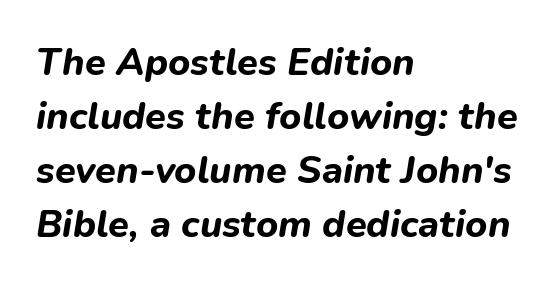
The image shows 38 px bold type, italic (leaning right); set left-aligned, normal line spacing (1.42x), normal letter spacing, not underlined; low stroke contrast and a medium x-height.
